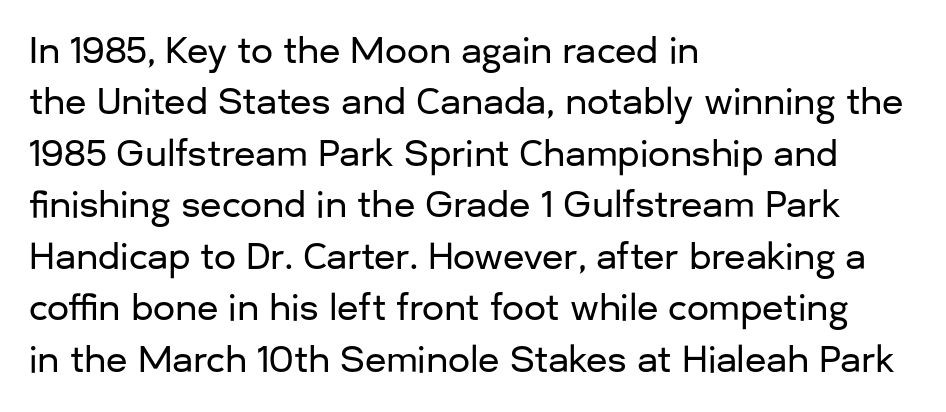
The image shows 35 px sans-serif type, upright; set left-aligned, normal line spacing (1.47x), normal letter spacing, not underlined; low stroke contrast and a medium x-height.
